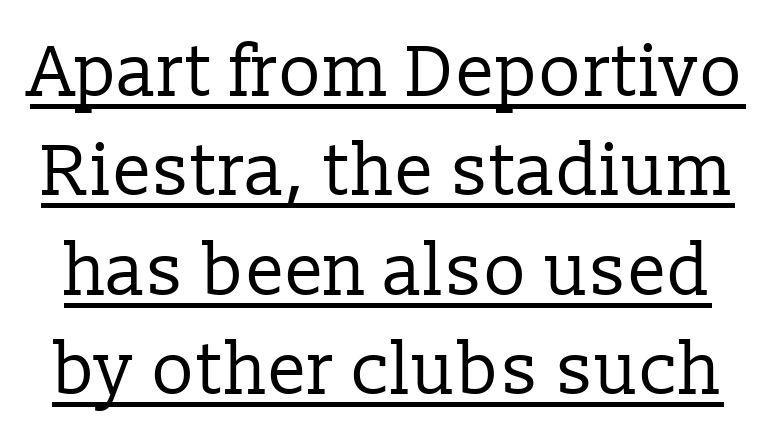
The image shows 72 px regular-weight serif type, upright; set normal line spacing (1.38x), normal letter spacing, underlined; low stroke contrast and a medium x-height.
